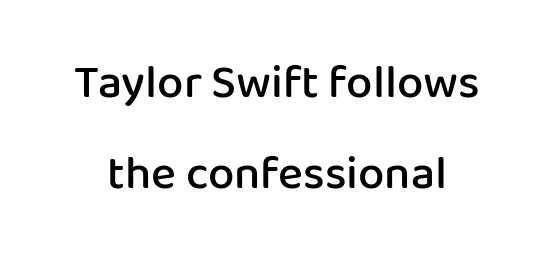
Does the leading feel generous? Absolutely, it's lavish. Weight: semibold (demi). Glance below the letters and you will spot only blank space. If you drew a line through each stem, it would be perfectly vertical. Note the varied advance widths — an 'i' is clearly narrower than an 'm'.
